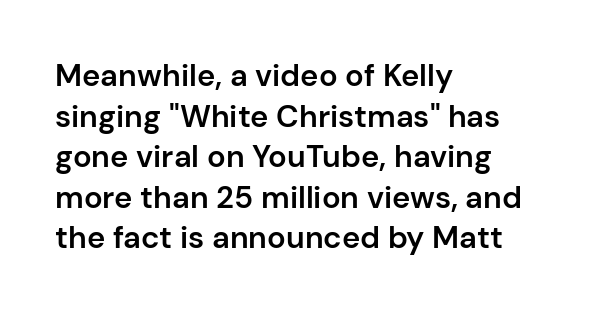
{"serif": "no", "italic": "no", "bold": "semi", "weight": "semibold", "width": "normal", "stroke_contrast": "low", "x_height": "medium", "monospaced": "no", "underline": "no", "align": "left", "line_spacing": "normal", "line_spacing_ratio": 1.31, "letter_spacing": "normal", "letter_spacing_em": 0.0, "glyph_px": 31}
